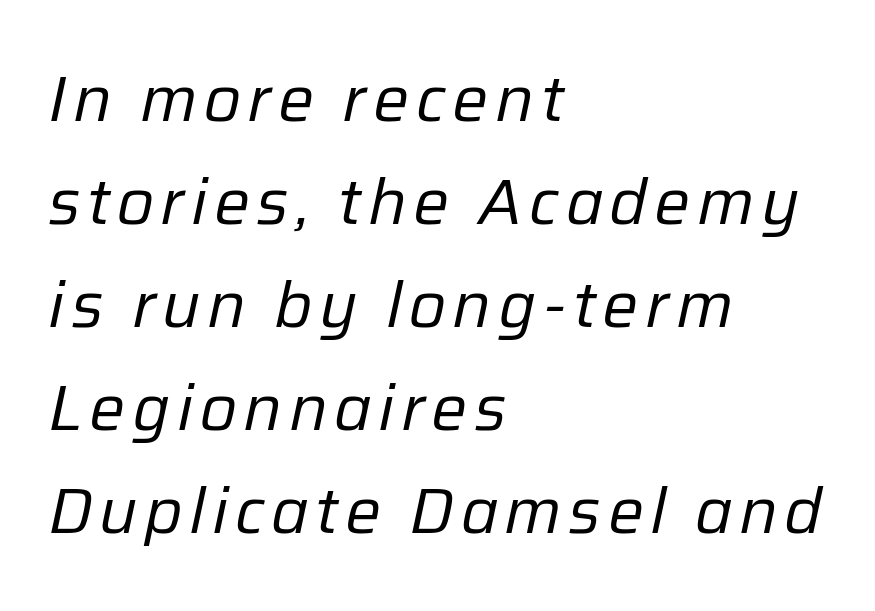
{"italic": "yes", "lean": "right", "slant_degrees": 12, "bold": "no", "weight": "regular", "width": "normal", "stroke_contrast": "low", "x_height": "medium", "monospaced": "no", "underline": "no", "align": "left", "line_spacing": "normal", "line_spacing_ratio": 1.61, "glyph_px": 64}
